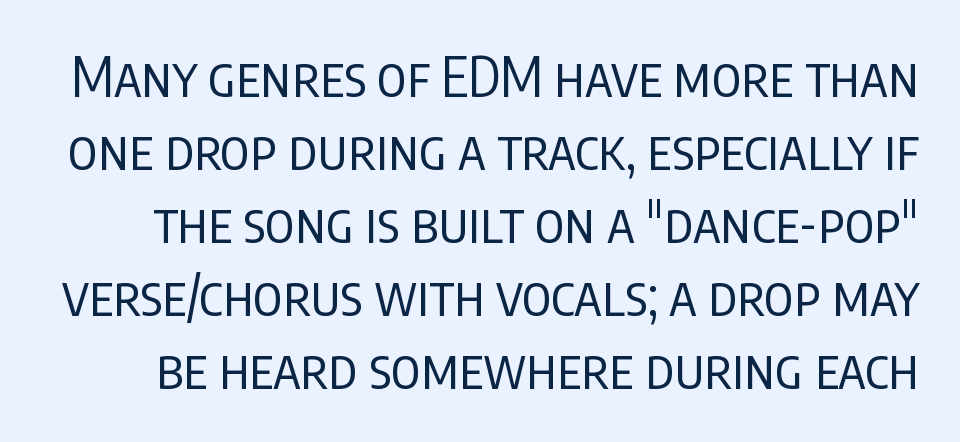
{"serif": "no", "italic": "no", "bold": "no", "weight": "regular", "width": "condensed", "stroke_contrast": "low", "x_height": "large", "monospaced": "no", "underline": "no", "line_spacing": "normal", "line_spacing_ratio": 1.35, "letter_spacing": "normal", "letter_spacing_em": 0.0, "glyph_px": 54}
